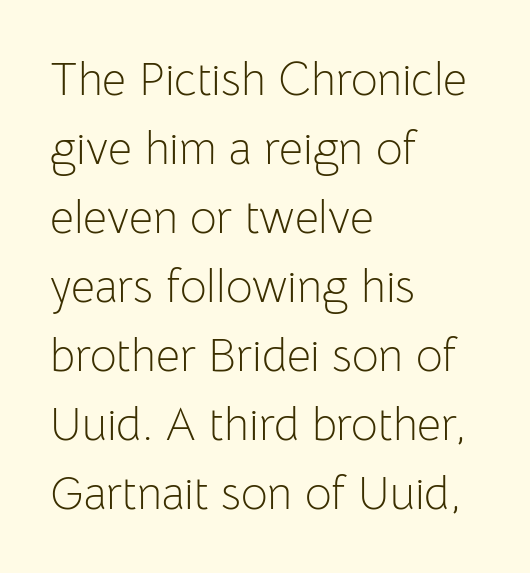
The image shows 46 px light sans-serif type, upright; set left-aligned, normal line spacing (1.5x), normal letter spacing, not underlined; low stroke contrast and a medium x-height.
